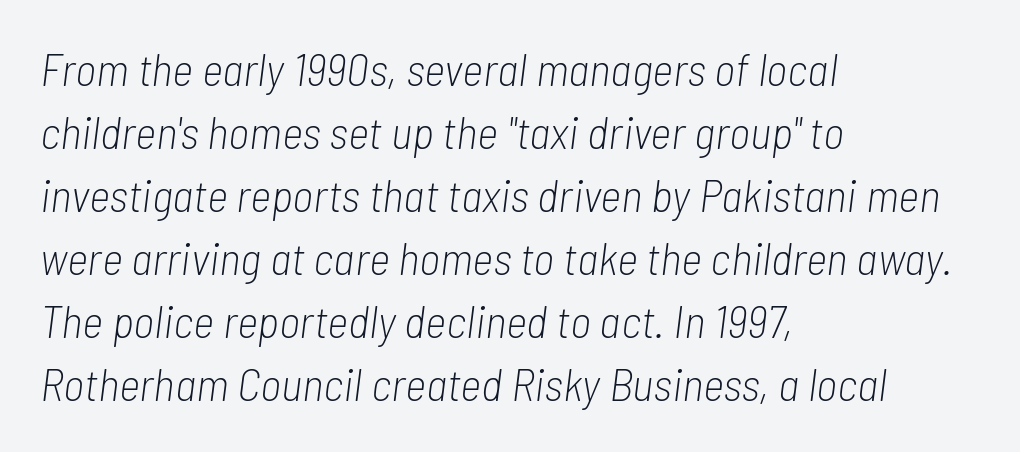
{"italic": "yes", "lean": "right", "slant_degrees": 7, "bold": "no", "weight": "light", "width": "condensed", "stroke_contrast": "low", "x_height": "medium", "monospaced": "no", "underline": "no", "align": "left", "line_spacing": "normal", "line_spacing_ratio": 1.37, "letter_spacing": "normal", "letter_spacing_em": 0.0, "glyph_px": 46}
